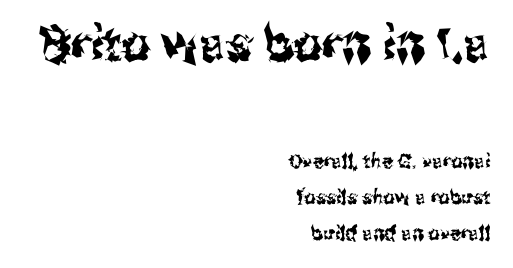
{"serif": "no", "italic": "no", "width": "condensed", "stroke_contrast": "medium", "x_height": "medium", "monospaced": "no", "underline": "no", "align": "right", "line_spacing_ratio": 1.8, "letter_spacing": "normal", "letter_spacing_em": 0.0, "larger_block": "first", "size_ratio": 2.5, "glyph_px": 50}
